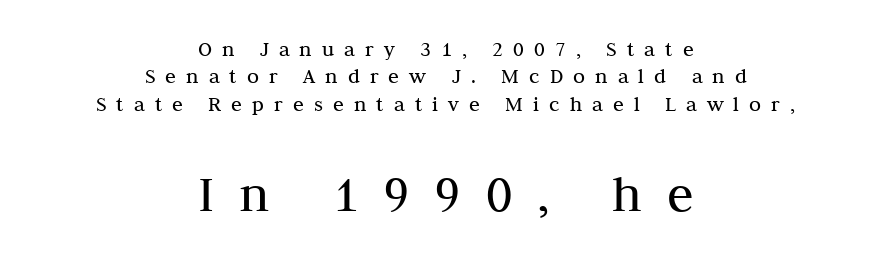
Q: Is the text bold? A: No.
Q: Is the text italic (slanted)? A: No, it is upright.
Q: Is the typeface a serif or a sans-serif typeface? A: Serif.
Q: Is the text underlined? A: No.
Q: How is the paragraph aligned? A: Centered.
Q: Is the spacing between letters normal or unusually wide? A: Unusually wide.
Q: Is the spacing between lines tight, normal or loose? A: Normal.
Q: Which block of text is set in a larger size, the first (top) or the second (bottom)? A: The second (bottom) one.
Q: Width (condensed, normal, or wide)? A: Normal.
Q: Stroke contrast? A: Medium.
Q: x-height? A: Medium.
Q: Monospaced? A: No.
